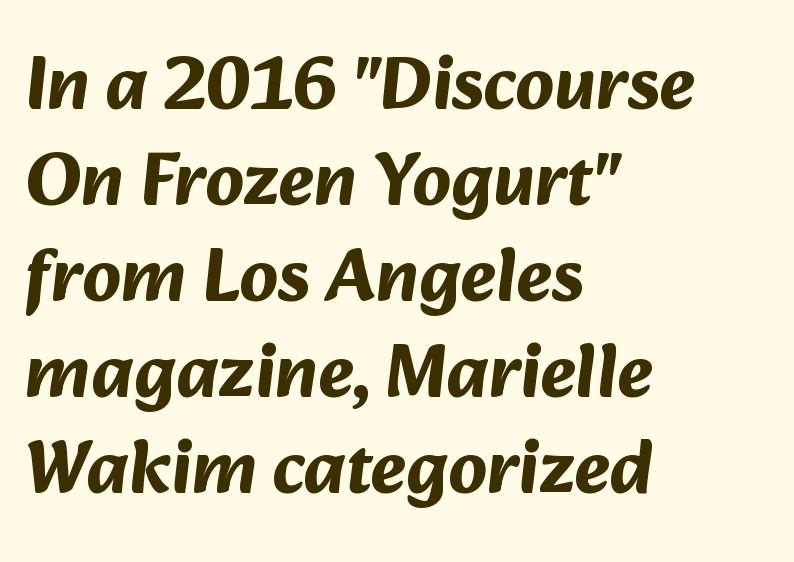
This rendering uses left alignment, leaving the right contour irregular. Nobody touched the tracking dial on this one. Glance below the letters and you will spot only blank space. Typographically, this falls in the sans-serif category.
